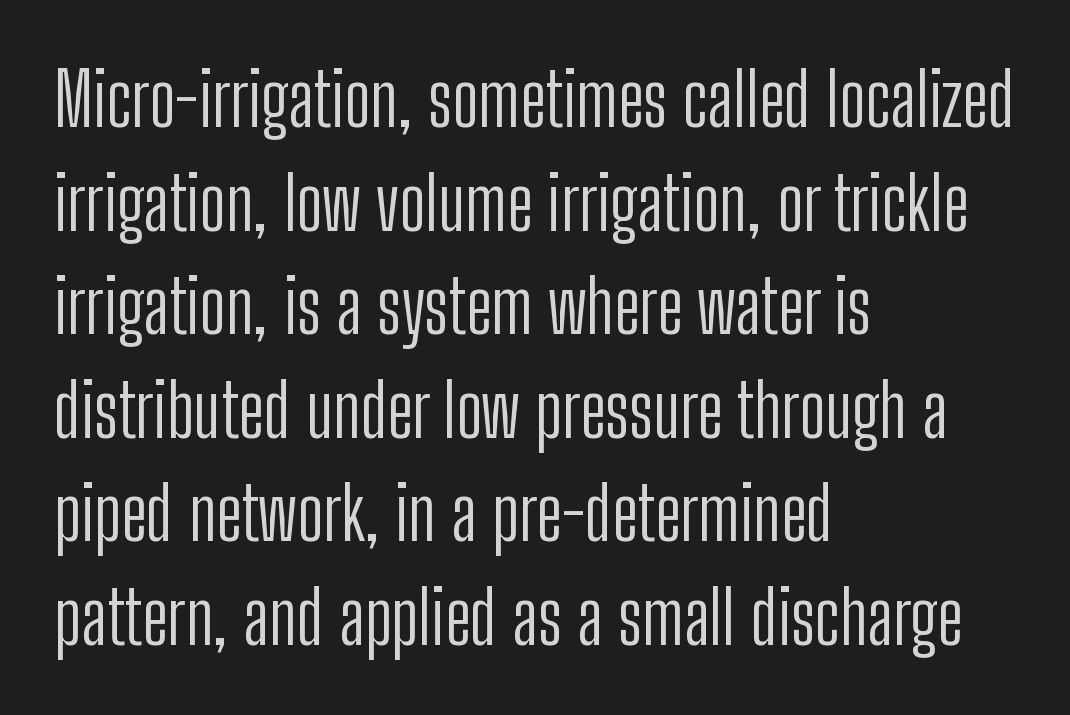
Q: Is the text bold? A: No.
Q: Is the text italic (slanted)? A: No, it is upright.
Q: Is the typeface a serif or a sans-serif typeface? A: Sans-serif.
Q: Is the text underlined? A: No.
Q: How is the paragraph aligned? A: Left-aligned.
Q: Is the spacing between letters normal or unusually wide? A: Normal.
Q: Is the spacing between lines tight, normal or loose? A: Normal.
Q: Width (condensed, normal, or wide)? A: Condensed.
Q: Stroke contrast? A: Low.
Q: x-height? A: Medium.
Q: Monospaced? A: No.
